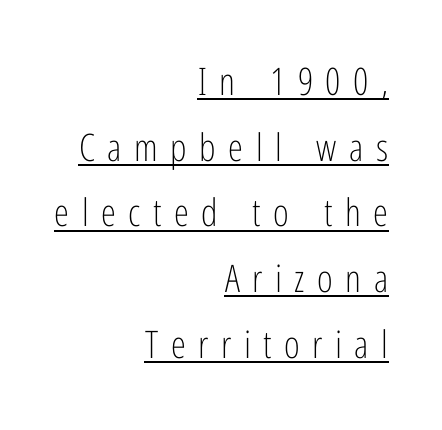
{"serif": "no", "italic": "no", "bold": "no", "weight": "light", "width": "condensed", "stroke_contrast": "low", "x_height": "medium", "monospaced": "no", "underline": "yes", "align": "right", "line_spacing_ratio": 1.73, "letter_spacing": "wide", "letter_spacing_em": 0.33, "glyph_px": 38}
